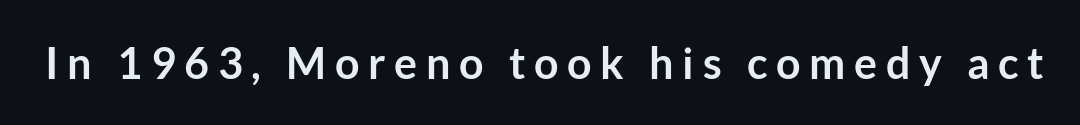
{"serif": "no", "italic": "no", "bold": "yes", "weight": "semibold", "width": "normal", "stroke_contrast": "low", "x_height": "medium", "monospaced": "no", "underline": "no", "letter_spacing": "wide", "letter_spacing_em": 0.2, "glyph_px": 43}
